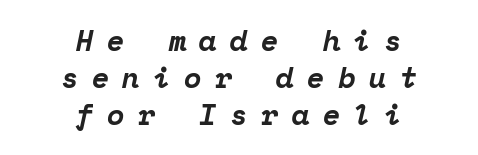
{"serif": "yes", "italic": "yes", "lean": "right", "slant_degrees": 12, "bold": "yes", "weight": "bold", "width": "normal", "stroke_contrast": "low", "x_height": "medium", "monospaced": "yes", "underline": "no", "align": "center", "line_spacing": "normal", "line_spacing_ratio": 1.28, "letter_spacing": "wide", "letter_spacing_em": 0.45, "glyph_px": 29}
